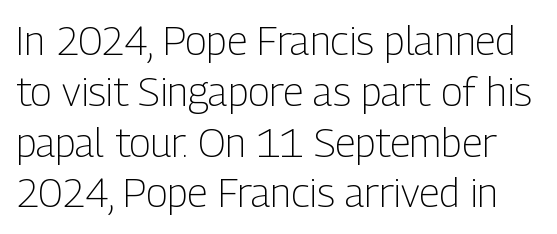
Q: Is the text bold? A: No.
Q: Is the text italic (slanted)? A: No, it is upright.
Q: Is the typeface a serif or a sans-serif typeface? A: Sans-serif.
Q: Is the text underlined? A: No.
Q: Is the spacing between letters normal or unusually wide? A: Normal.
Q: Is the spacing between lines tight, normal or loose? A: Normal.
Q: Width (condensed, normal, or wide)? A: Condensed.
Q: Stroke contrast? A: Low.
Q: x-height? A: Medium.
Q: Monospaced? A: No.
